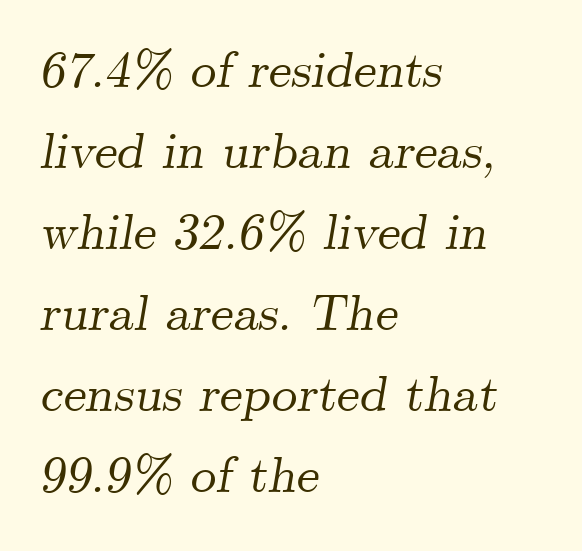
The image shows 51 px serif type, italic (leaning right); set left-aligned, normal line spacing (1.59x), normal letter spacing, not underlined; medium stroke contrast and a small x-height.
